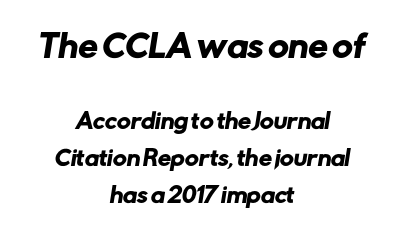
Q: Is the typeface a serif or a sans-serif typeface? A: Sans-serif.
Q: Is the text underlined? A: No.
Q: How is the paragraph aligned? A: Centered.
Q: Is the spacing between letters normal or unusually wide? A: Normal.
Q: Which block of text is set in a larger size, the first (top) or the second (bottom)? A: The first (top) one.
Q: Width (condensed, normal, or wide)? A: Normal.
Q: Stroke contrast? A: Low.
Q: x-height? A: Medium.
Q: Monospaced? A: No.
